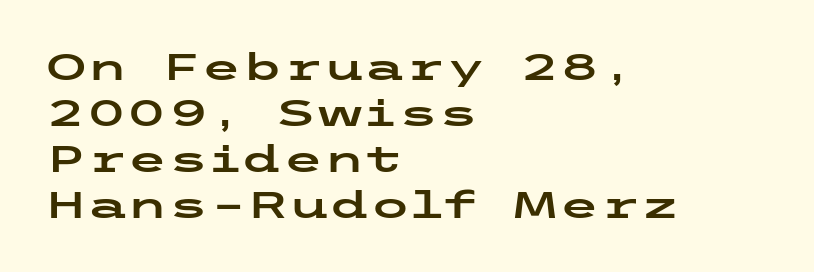
The image shows 37 px wide sans-serif type, upright; set left-aligned, line spacing 1.24x, normal letter spacing, not underlined; low stroke contrast and a medium x-height.
